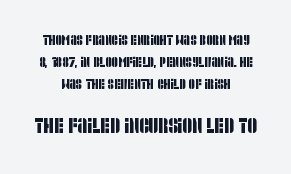
The image shows 21 px text type; set centered, normal line spacing (1.58x), normal letter spacing, not underlined; the second (bottom) block is 1.5x larger.
